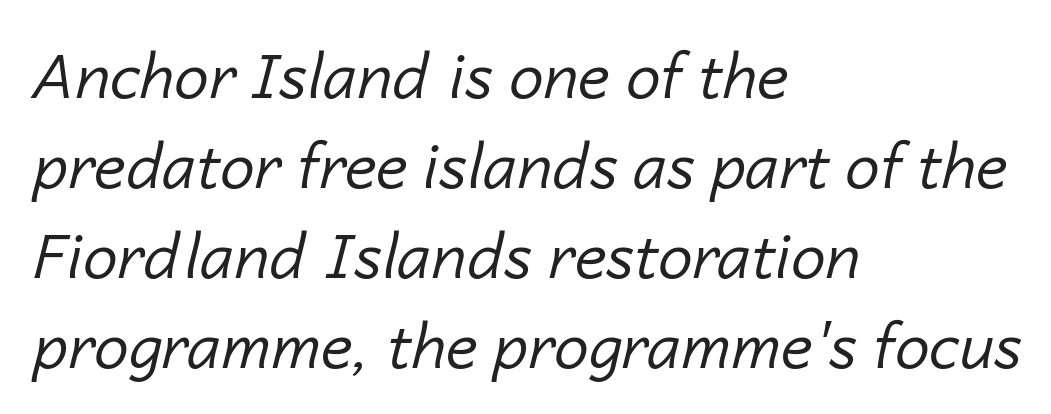
The image shows 62 px regular-weight type, italic (leaning right); set left-aligned, normal line spacing (1.45x), normal letter spacing, not underlined; low stroke contrast and a medium x-height.
